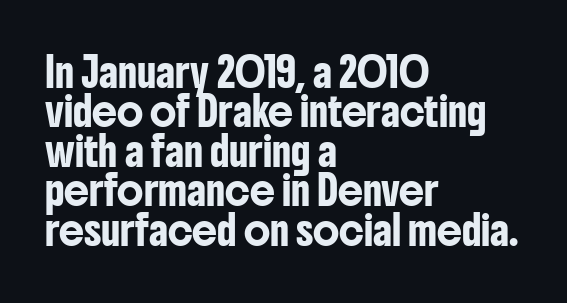
{"serif": "no", "italic": "no", "width": "condensed", "stroke_contrast": "low", "x_height": "medium", "monospaced": "no", "underline": "no", "align": "left", "line_spacing": "normal", "line_spacing_ratio": 1.41, "letter_spacing": "normal", "letter_spacing_em": 0.0, "glyph_px": 28}
